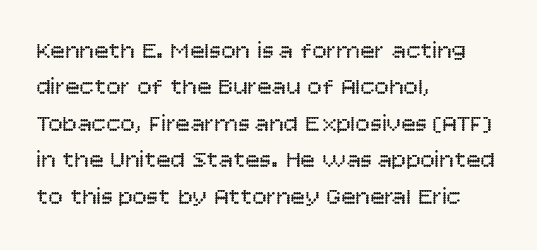
Q: Is the text bold? A: No.
Q: Is the text italic (slanted)? A: No, it is upright.
Q: Is the text underlined? A: No.
Q: How is the paragraph aligned? A: Left-aligned.
Q: Is the spacing between letters normal or unusually wide? A: Normal.
Q: Is the spacing between lines tight, normal or loose? A: Normal.
